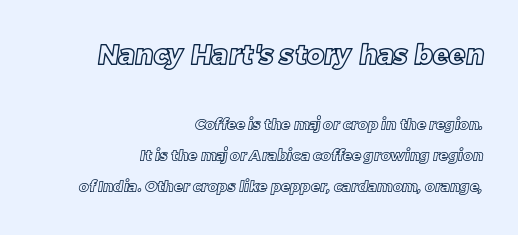
Q: Is the text underlined? A: No.
Q: How is the paragraph aligned? A: Right-aligned.
Q: Is the spacing between letters normal or unusually wide? A: Normal.
Q: Is the spacing between lines tight, normal or loose? A: Loose.
Q: Which block of text is set in a larger size, the first (top) or the second (bottom)? A: The first (top) one.
